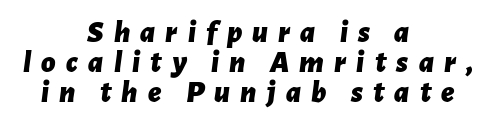
Q: Is the text bold? A: Yes.
Q: Is the text italic (slanted)? A: Yes, it leans right by about 7 degrees.
Q: Is the text underlined? A: No.
Q: How is the paragraph aligned? A: Centered.
Q: Is the spacing between letters normal or unusually wide? A: Unusually wide.
Q: Is the spacing between lines tight, normal or loose? A: Tight.
Q: Width (condensed, normal, or wide)? A: Normal.
Q: Stroke contrast? A: Low.
Q: x-height? A: Medium.
Q: Monospaced? A: No.
